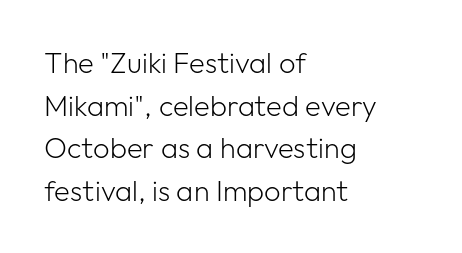
The image shows 29 px light sans-serif type, upright; set left-aligned, normal line spacing (1.47x), normal letter spacing, not underlined; low stroke contrast and a medium x-height.
